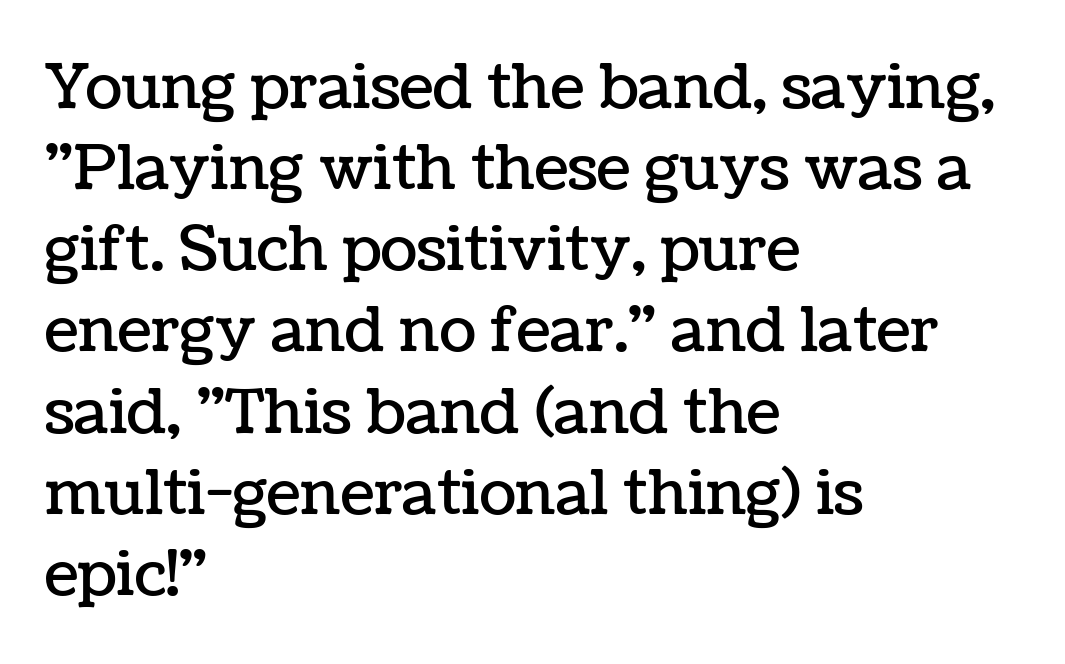
The image shows 61 px text type, upright; set left-aligned, normal line spacing (1.33x), normal letter spacing, not underlined; low stroke contrast and a medium x-height.
